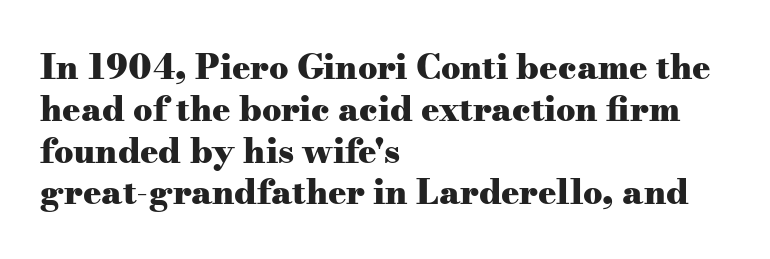
{"serif": "yes", "italic": "no", "bold": "yes", "weight": "heavy", "width": "wide", "stroke_contrast": "medium", "x_height": "small", "monospaced": "no", "underline": "no", "align": "left", "line_spacing_ratio": 1.23, "letter_spacing": "normal", "letter_spacing_em": 0.0, "glyph_px": 34}
